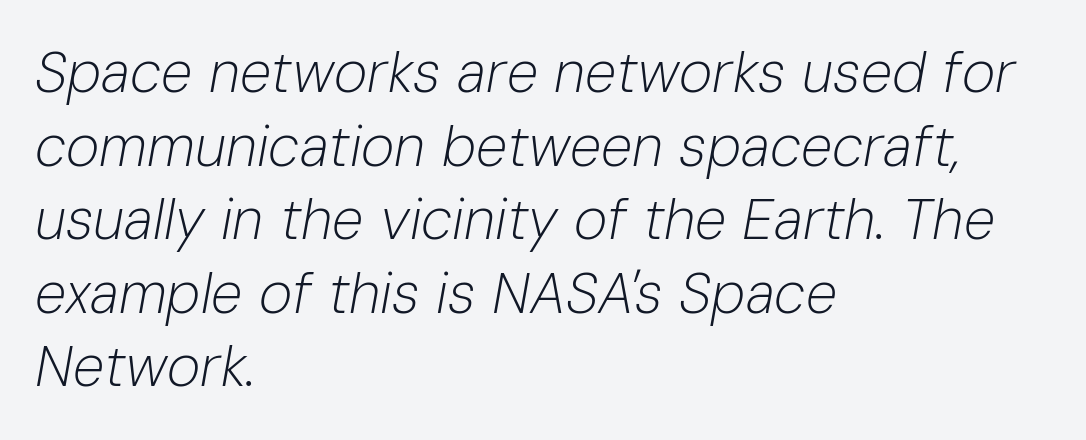
Is the type heavy? It reads as light-to-regular instead. The glyphs look as if they've been sheared to an angle. One-word summary of the alignment: left. A typesetter would call this proportional, since set widths differ per character.
